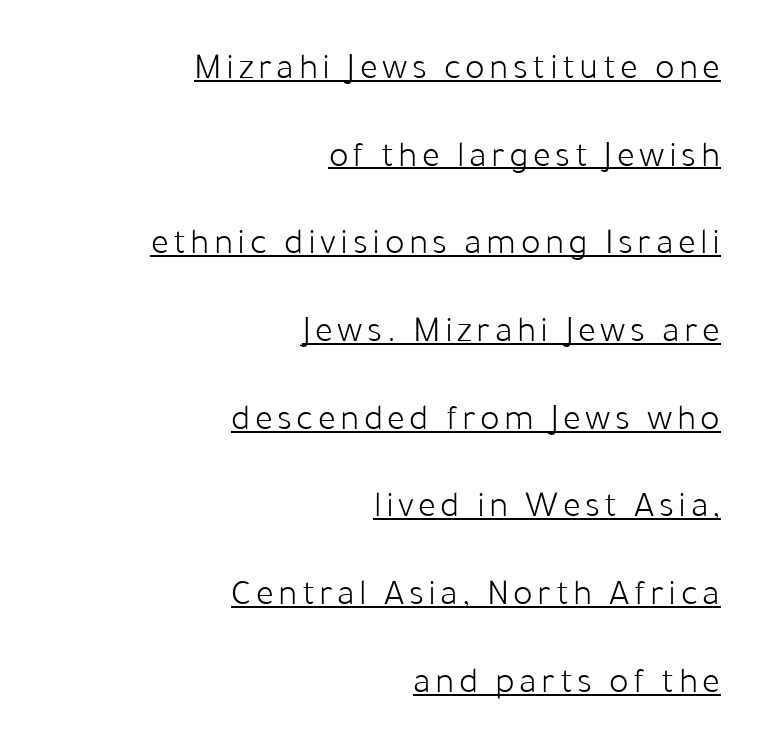
{"serif": "no", "italic": "no", "bold": "no", "weight": "light", "width": "normal", "stroke_contrast": "low", "x_height": "medium", "monospaced": "no", "underline": "yes", "align": "right", "line_spacing": "loose", "line_spacing_ratio": 2.37, "glyph_px": 37}
